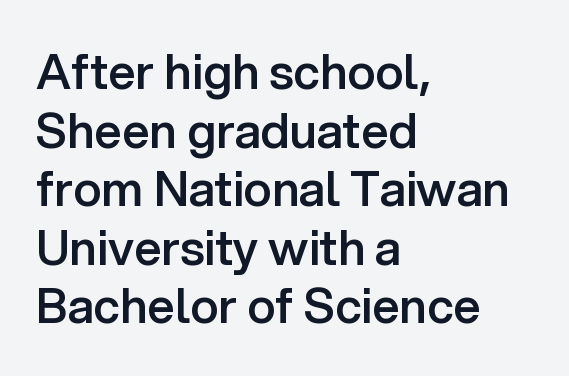
The glyphs in this specimen are sans serif. Standard letterfit; no display-style spreading of the glyphs. Is the type bold? Partly — it's a semibold, heavier than regular but not fully bold. A typesetter would call this proportional, since set widths differ per character. The letters stand straight up with perfectly vertical stems. Reading down the block, your eye returns to a fixed left position each line.
